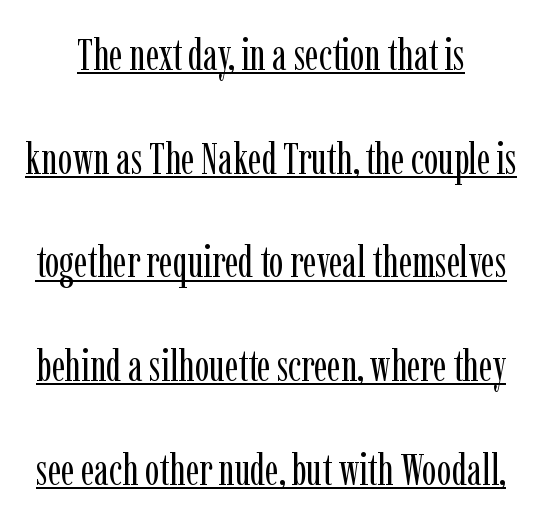
{"serif": "yes", "italic": "no", "bold": "no", "weight": "regular", "width": "condensed", "stroke_contrast": "low", "x_height": "medium", "monospaced": "no", "underline": "yes", "line_spacing": "loose", "line_spacing_ratio": 2.41, "letter_spacing": "normal", "letter_spacing_em": 0.0, "glyph_px": 43}
